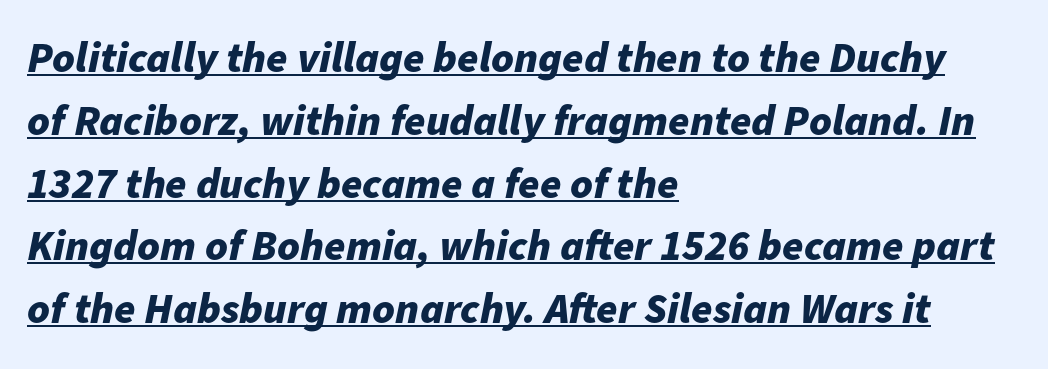
Is this a fixed-width face? No — the glyphs have proportional, varying widths. Layout note: lines flush left. Rows of type keep a routine distance in the vertical direction. Slanted lettering throughout.
